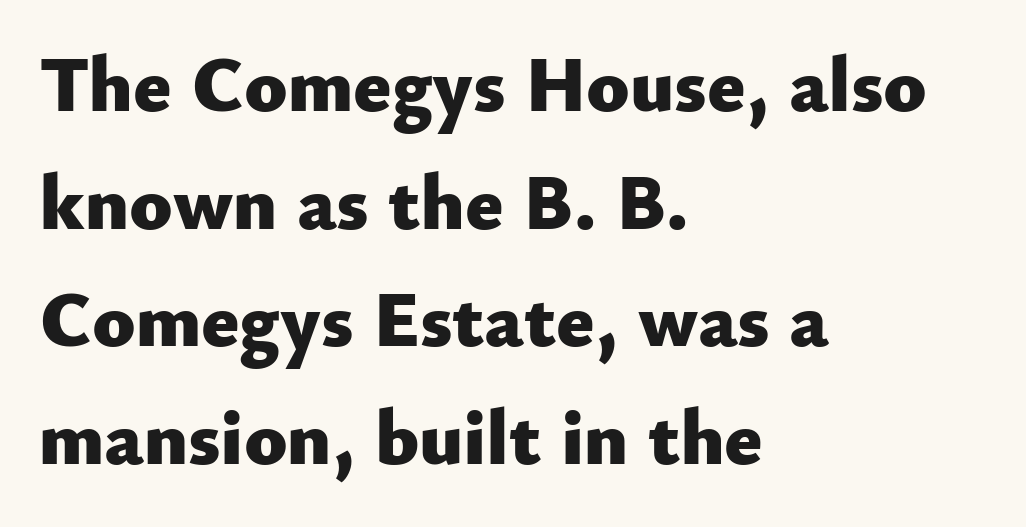
The image shows 79 px heavy sans-serif type, upright; set left-aligned, normal line spacing (1.49x), normal letter spacing, not underlined; low stroke contrast and a small x-height.
